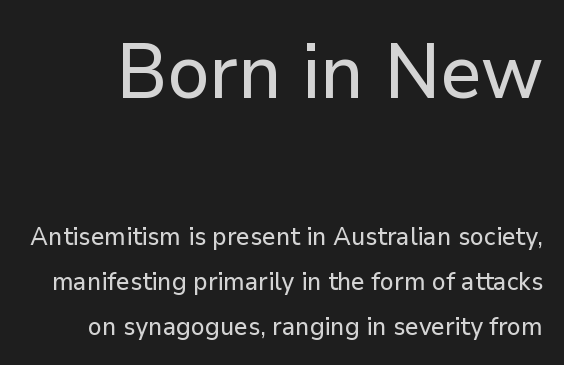
{"serif": "no", "italic": "no", "width": "normal", "stroke_contrast": "low", "x_height": "medium", "monospaced": "no", "underline": "no", "line_spacing_ratio": 1.8, "letter_spacing": "normal", "letter_spacing_em": 0.0, "larger_block": "first", "size_ratio": 3.04, "glyph_px": 76}
